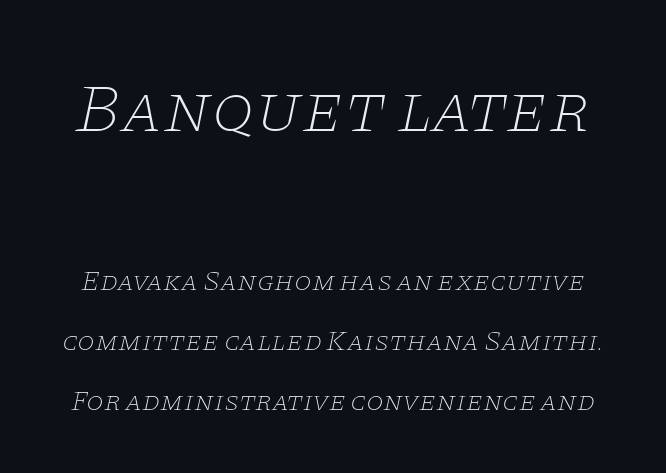
A typesetter would call this proportional, since set widths differ per character. In terms of leading, this rendering errs on the spacious side. The weight tops out at a normal text grade. The horizontal fit of the characters is conventional and even.
